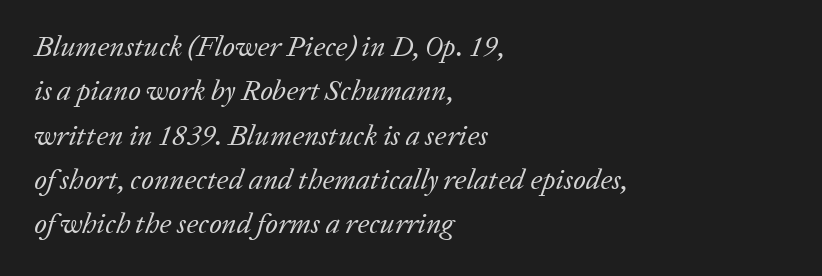
{"serif": "yes", "italic": "yes", "lean": "right", "slant_degrees": 20, "bold": "no", "weight": "regular", "width": "normal", "stroke_contrast": "low", "x_height": "medium", "monospaced": "no", "underline": "no", "align": "left", "line_spacing": "normal", "line_spacing_ratio": 1.53, "letter_spacing": "normal", "letter_spacing_em": 0.0, "glyph_px": 29}
